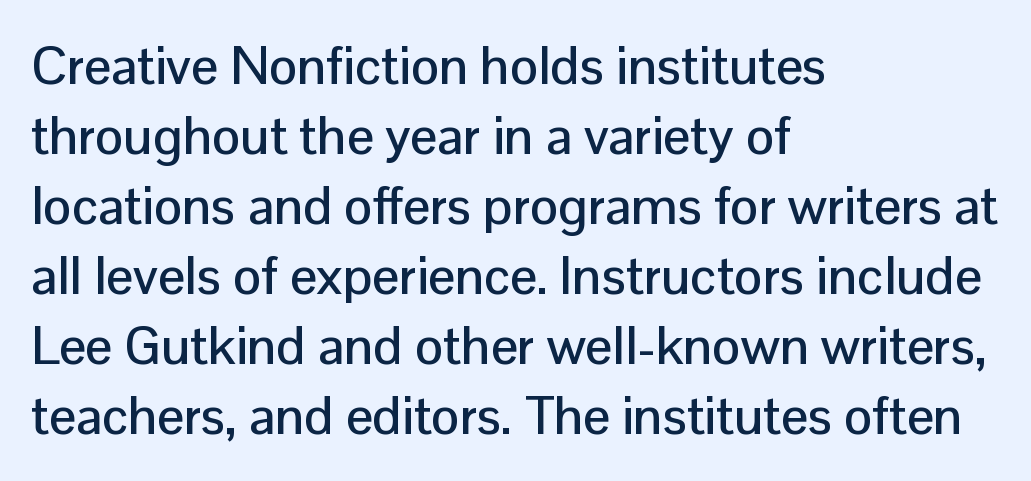
The image shows 53 px sans-serif type, upright; set left-aligned, normal line spacing (1.32x), normal letter spacing, not underlined; low stroke contrast and a medium x-height.
